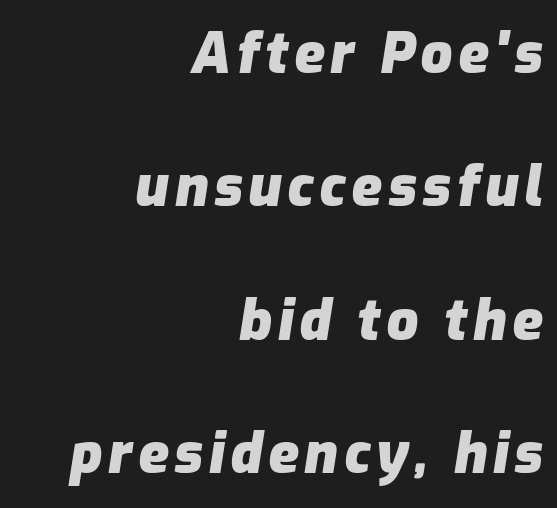
The image shows 56 px heavy type, italic (leaning right); set right-aligned, loose line spacing (2.38x), not underlined; low stroke contrast and a medium x-height.
